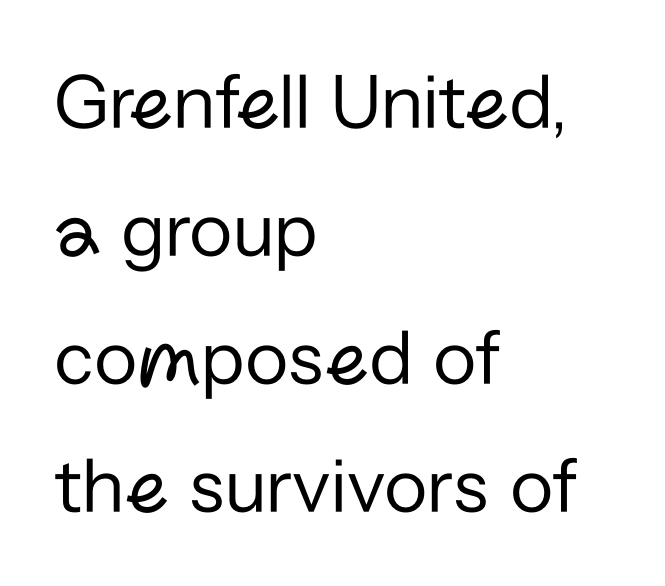
Q: Is the text bold? A: No.
Q: Is the text italic (slanted)? A: No, it is upright.
Q: Is the typeface a serif or a sans-serif typeface? A: Sans-serif.
Q: Is the text underlined? A: No.
Q: How is the paragraph aligned? A: Left-aligned.
Q: Is the spacing between letters normal or unusually wide? A: Normal.
Q: Is the spacing between lines tight, normal or loose? A: Normal.
Q: Width (condensed, normal, or wide)? A: Normal.
Q: Stroke contrast? A: Low.
Q: x-height? A: Medium.
Q: Monospaced? A: No.
